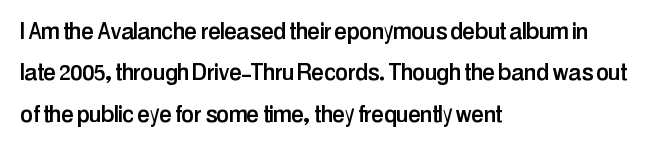
In terms of letterform style, serifs are entirely absent. Glance below the letters and you will spot only blank space. The typesetter chose a ragged-right arrangement here. The rendering keeps characters at their native spacing. The face used here is proportionally spaced, like ordinary book or web type.
